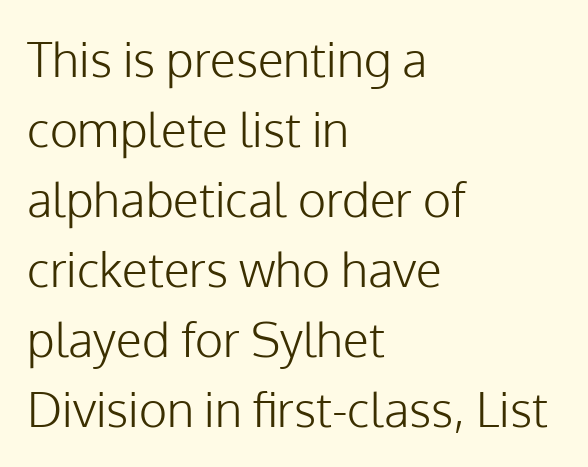
Q: Is the text bold? A: No.
Q: Is the text italic (slanted)? A: No, it is upright.
Q: Is the typeface a serif or a sans-serif typeface? A: Sans-serif.
Q: Is the text underlined? A: No.
Q: How is the paragraph aligned? A: Left-aligned.
Q: Is the spacing between letters normal or unusually wide? A: Normal.
Q: Is the spacing between lines tight, normal or loose? A: Normal.
Q: Width (condensed, normal, or wide)? A: Normal.
Q: Stroke contrast? A: Low.
Q: x-height? A: Medium.
Q: Monospaced? A: No.
